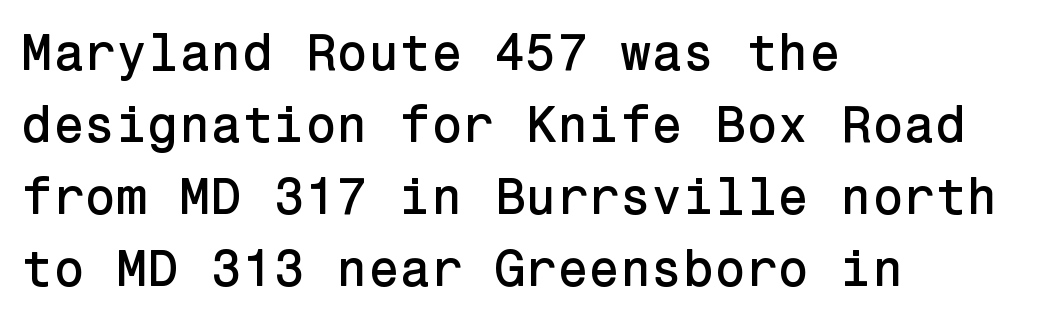
The image shows 51 px sans-serif type, upright; set left-aligned, normal line spacing (1.41x), normal letter spacing, not underlined; low stroke contrast and a medium x-height.
